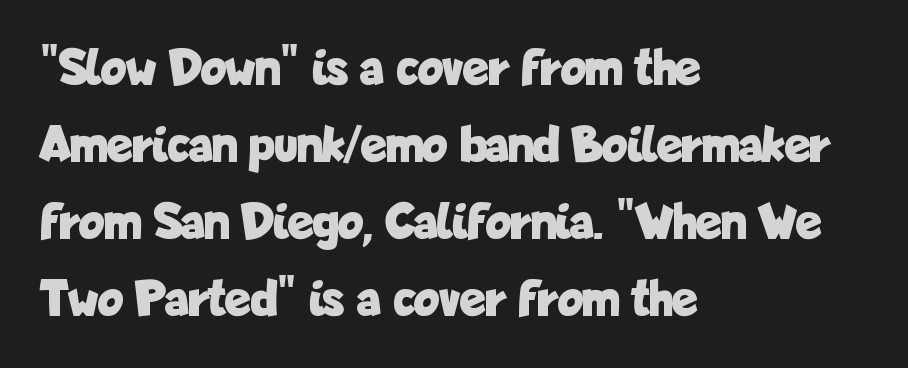
The image shows 53 px bold, condensed sans-serif type, upright; set left-aligned, normal line spacing (1.45x), normal letter spacing, not underlined; low stroke contrast and a medium x-height.
